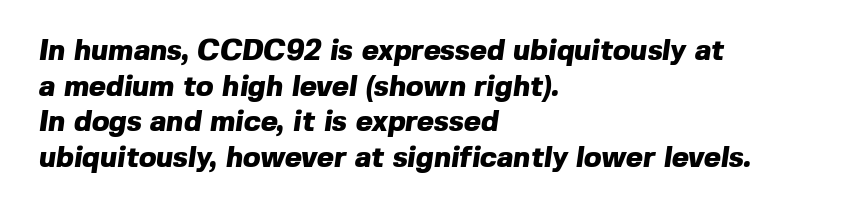
{"serif": "no", "bold": "yes", "weight": "heavy", "width": "normal", "x_height": "medium", "monospaced": "no", "underline": "no", "align": "left", "line_spacing_ratio": 1.23, "letter_spacing": "normal", "letter_spacing_em": 0.0, "glyph_px": 29}
